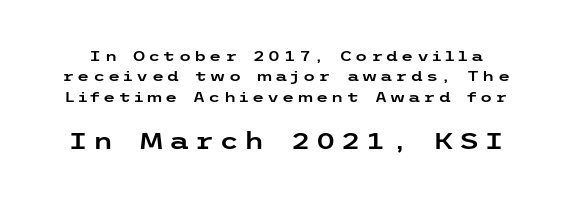
The image shows 23 px text type, upright; set normal line spacing (1.45x), unusually wide letter spacing (+0.22 em), not underlined; the second (bottom) block is 1.64x larger.
